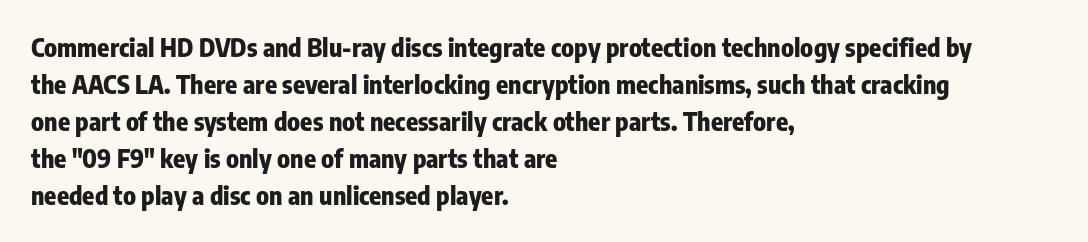
{"italic": "no", "bold": "yes", "underline": "no", "align": "left", "line_spacing": "normal", "line_spacing_ratio": 1.48, "letter_spacing": "normal", "letter_spacing_em": 0.0, "glyph_px": 25}
